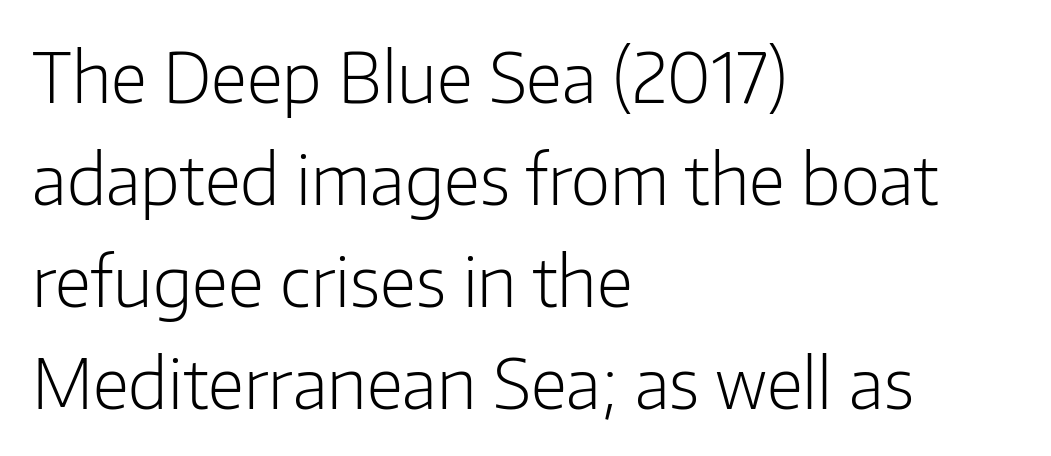
{"serif": "no", "italic": "no", "bold": "no", "weight": "light", "width": "normal", "stroke_contrast": "low", "x_height": "medium", "monospaced": "no", "underline": "no", "align": "left", "line_spacing": "normal", "line_spacing_ratio": 1.5, "letter_spacing": "normal", "letter_spacing_em": 0.0, "glyph_px": 68}
